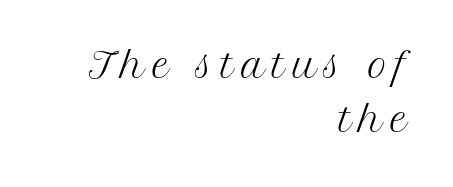
{"bold": "no", "weight": "regular", "width": "normal", "stroke_contrast": "medium", "x_height": "medium", "monospaced": "no", "underline": "no", "align": "right", "line_spacing": "normal", "line_spacing_ratio": 1.65, "letter_spacing": "wide", "letter_spacing_em": 0.23, "glyph_px": 33}
